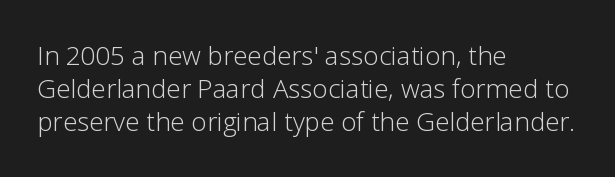
When letters stand straight like this, we call the style roman or upright. These lines sit exactly where default settings would place them. Students, note that the glyphs here touch the page at normal intervals. The passage shown is not bold in any degree. In CSS terms this would be text-align: left. Underlining? Definitely not there.
